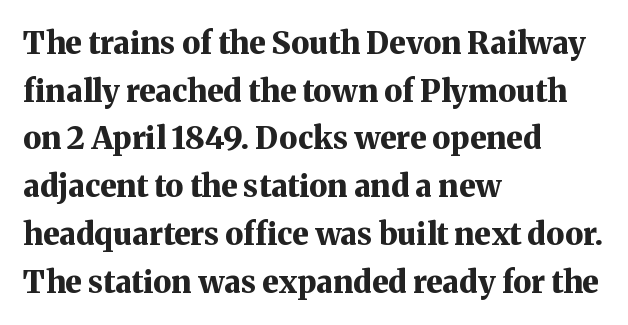
The image shows 31 px bold serif type, upright; set left-aligned, normal line spacing (1.54x), normal letter spacing, not underlined; medium stroke contrast and a medium x-height.
